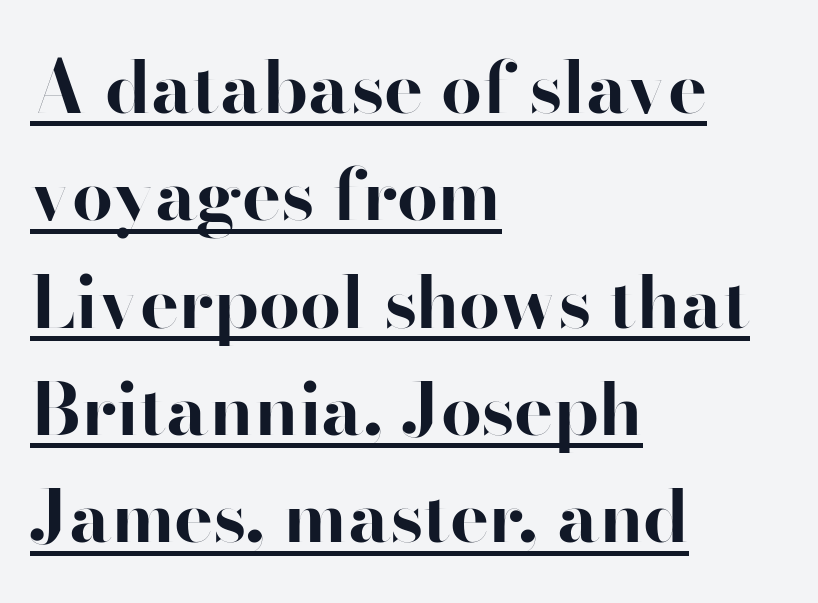
Q: Is the text bold? A: Yes.
Q: Is the text italic (slanted)? A: No, it is upright.
Q: Is the typeface a serif or a sans-serif typeface? A: Sans-serif.
Q: Is the text underlined? A: Yes.
Q: How is the paragraph aligned? A: Left-aligned.
Q: Is the spacing between letters normal or unusually wide? A: Normal.
Q: Is the spacing between lines tight, normal or loose? A: Normal.
Q: Width (condensed, normal, or wide)? A: Normal.
Q: Stroke contrast? A: High.
Q: x-height? A: Small.
Q: Monospaced? A: No.
